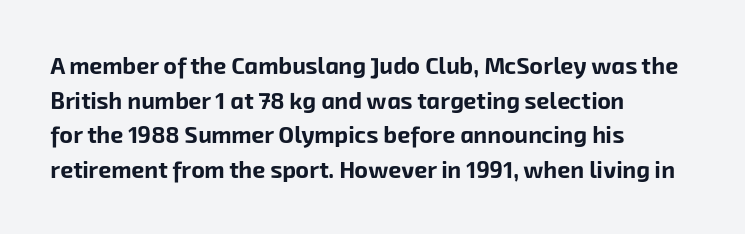
Short note: letters normally spaced. Heavy-handed strokes throughout: this text is bold. The words here are not underlined. The passage is arranged the way most books set body copy — flush left. Vertical spacing — default.
